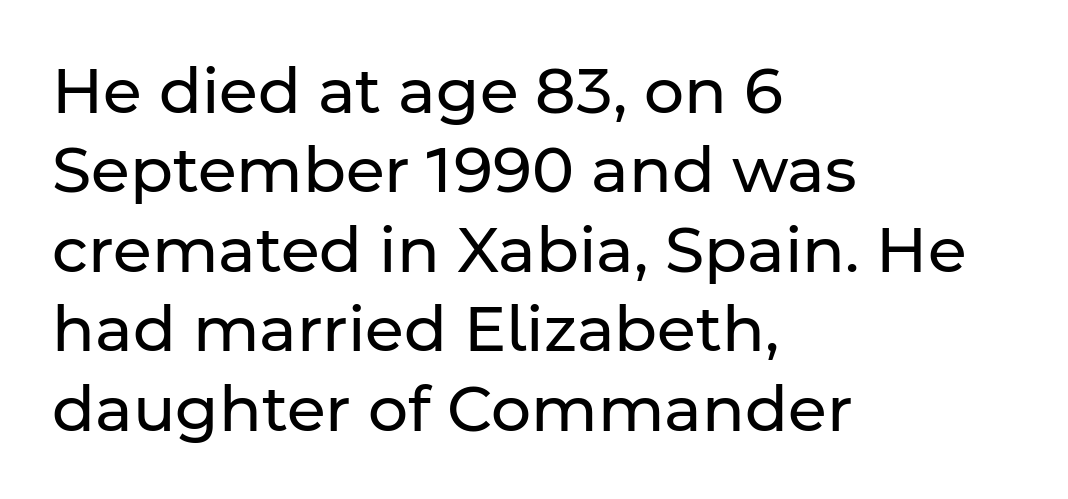
The image shows 63 px regular-weight sans-serif type, upright; set left-aligned, normal line spacing (1.26x), normal letter spacing, not underlined; low stroke contrast and a medium x-height.
